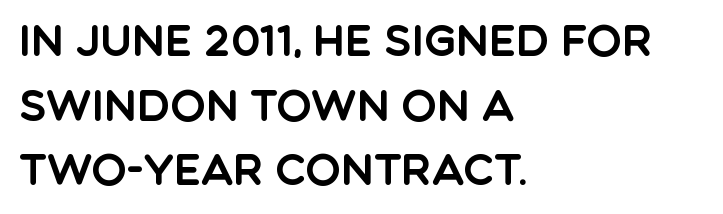
The image shows 42 px sans-serif type, upright; set left-aligned, normal line spacing (1.54x), normal letter spacing, not underlined; a large x-height.
